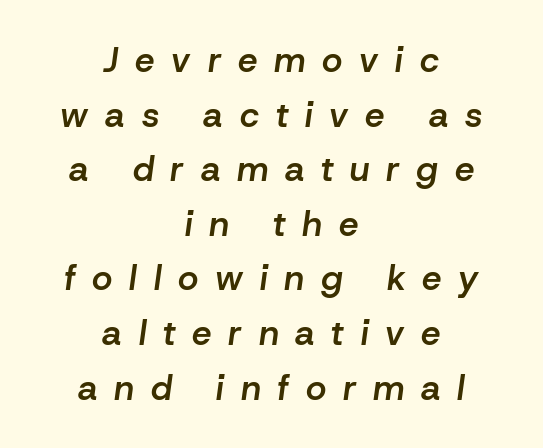
Q: Is the text bold? A: Semi-bold.
Q: Is the text italic (slanted)? A: Yes, it leans right by about 8 degrees.
Q: Is the text underlined? A: No.
Q: How is the paragraph aligned? A: Centered.
Q: Is the spacing between letters normal or unusually wide? A: Unusually wide.
Q: Is the spacing between lines tight, normal or loose? A: Normal.
Q: Width (condensed, normal, or wide)? A: Normal.
Q: Stroke contrast? A: Low.
Q: x-height? A: Medium.
Q: Monospaced? A: No.
